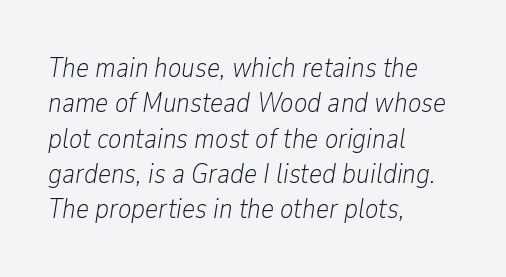
Q: Is the text bold? A: No.
Q: Is the text italic (slanted)? A: Yes, it leans right by about 9 degrees.
Q: Is the text underlined? A: No.
Q: How is the paragraph aligned? A: Left-aligned.
Q: Is the spacing between letters normal or unusually wide? A: Normal.
Q: Is the spacing between lines tight, normal or loose? A: Normal.
Q: Width (condensed, normal, or wide)? A: Condensed.
Q: Stroke contrast? A: Low.
Q: x-height? A: Medium.
Q: Monospaced? A: No.
